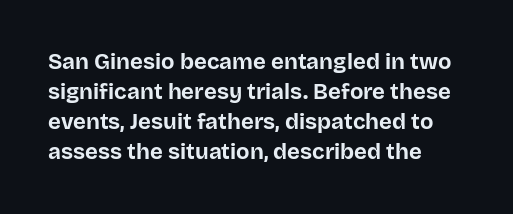
{"italic": "no", "bold": "yes", "underline": "no", "align": "left", "line_spacing": "normal", "line_spacing_ratio": 1.37, "letter_spacing": "normal", "letter_spacing_em": 0.0, "glyph_px": 22}
